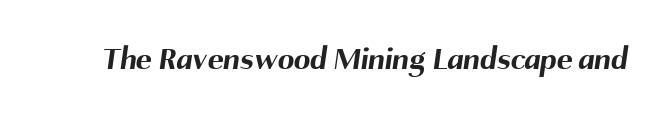
{"serif": "no", "bold": "yes", "weight": "bold", "width": "normal", "stroke_contrast": "medium", "x_height": "medium", "monospaced": "no", "underline": "no", "letter_spacing": "normal", "letter_spacing_em": 0.0, "glyph_px": 33}
